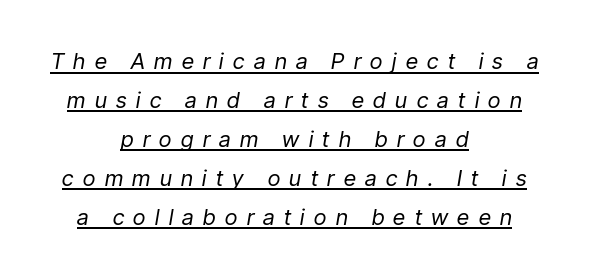
{"italic": "yes", "lean": "right", "slant_degrees": 9, "bold": "no", "underline": "yes", "align": "center", "line_spacing_ratio": 1.77, "letter_spacing": "wide", "letter_spacing_em": 0.43, "glyph_px": 22}
